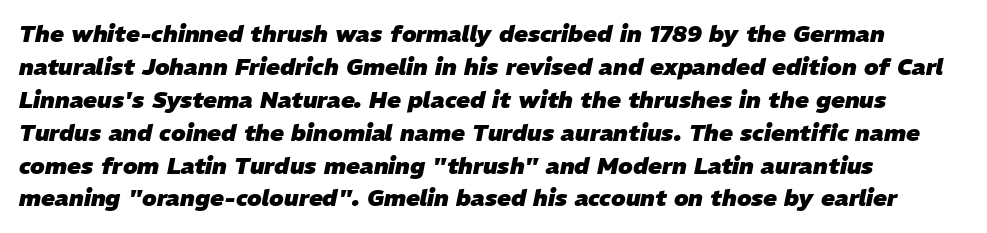
{"italic": "yes", "lean": "right", "slant_degrees": 11, "bold": "yes", "underline": "no", "line_spacing": "normal", "line_spacing_ratio": 1.43, "letter_spacing": "normal", "letter_spacing_em": 0.0, "glyph_px": 23}
